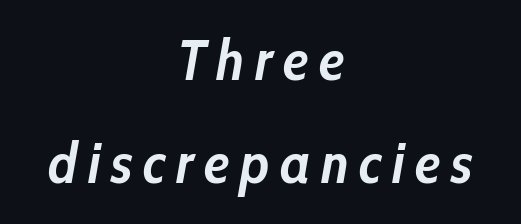
The image shows 57 px semibold, condensed type, italic (leaning right); set centered, line spacing 1.81x, not underlined; low stroke contrast and a medium x-height.
